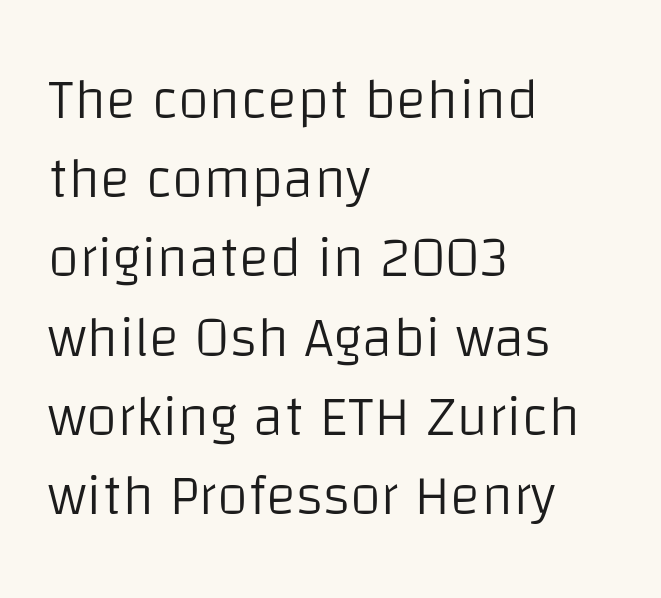
Q: Is the text bold? A: No.
Q: Is the text italic (slanted)? A: No, it is upright.
Q: Is the typeface a serif or a sans-serif typeface? A: Sans-serif.
Q: Is the text underlined? A: No.
Q: How is the paragraph aligned? A: Left-aligned.
Q: Is the spacing between letters normal or unusually wide? A: Normal.
Q: Is the spacing between lines tight, normal or loose? A: Normal.
Q: Width (condensed, normal, or wide)? A: Normal.
Q: Stroke contrast? A: Low.
Q: x-height? A: Large.
Q: Monospaced? A: No.
